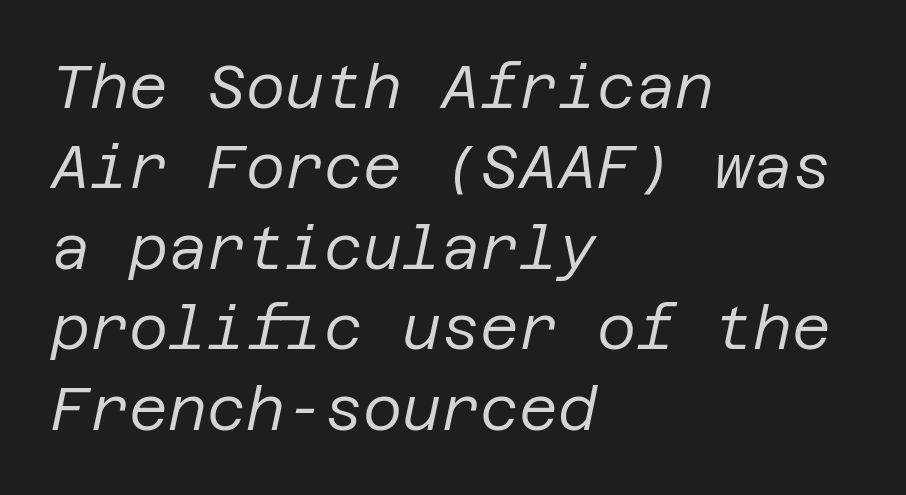
Line beginnings align vertically; line endings do not. Every character sits at an angle, as italics do. A clean baseline with only descenders dipping below it. Glyph-to-glyph distance matches everyday printed text. Horizontal bands of white between lines are of average thickness. Weight class: somewhere from thin through regular.
